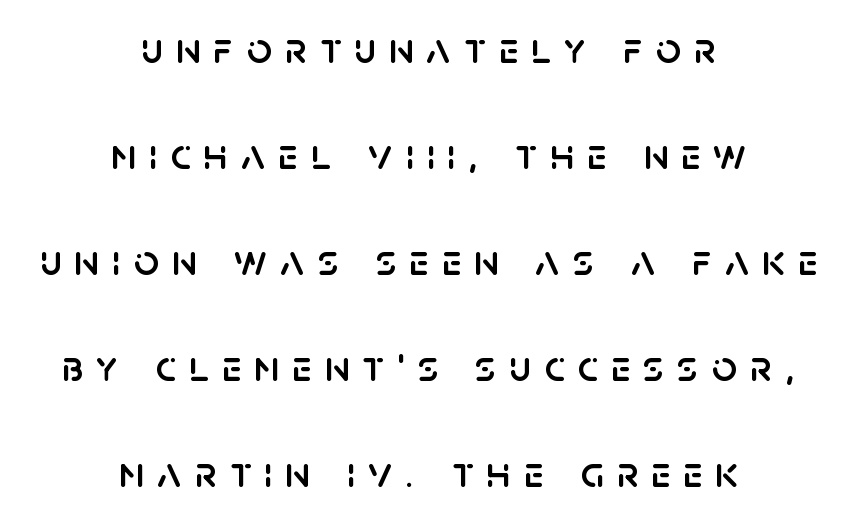
The image shows 44 px sans-serif type, upright; set centered, loose line spacing (2.41x), unusually wide letter spacing (+0.3 em), not underlined; low stroke contrast and a large x-height.
